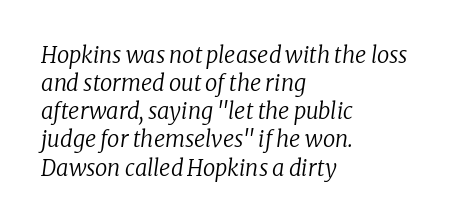
Q: Is the text bold? A: No.
Q: Is the text italic (slanted)? A: Yes, it leans right by about 8 degrees.
Q: Is the text underlined? A: No.
Q: How is the paragraph aligned? A: Left-aligned.
Q: Is the spacing between letters normal or unusually wide? A: Normal.
Q: Is the spacing between lines tight, normal or loose? A: Normal.
